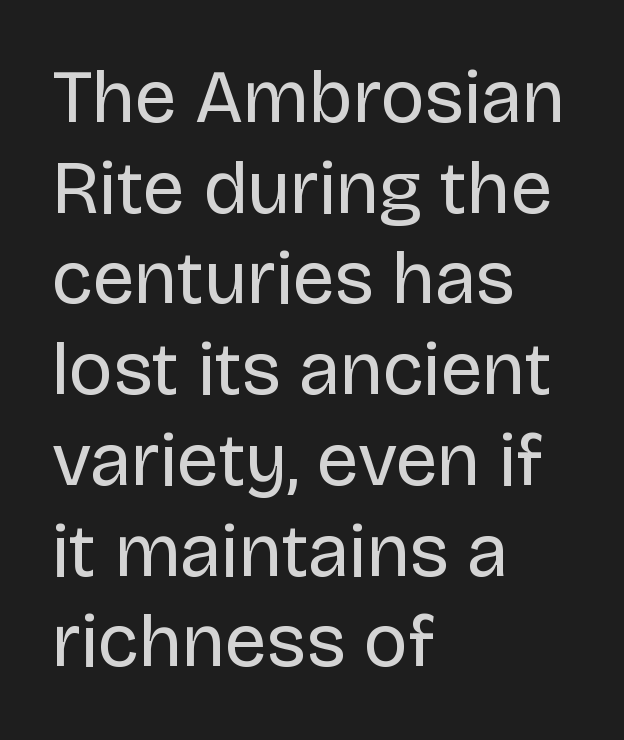
The image shows 75 px regular-weight sans-serif type, upright; set left-aligned, line spacing 1.21x, normal letter spacing, not underlined; low stroke contrast and a large x-height.
